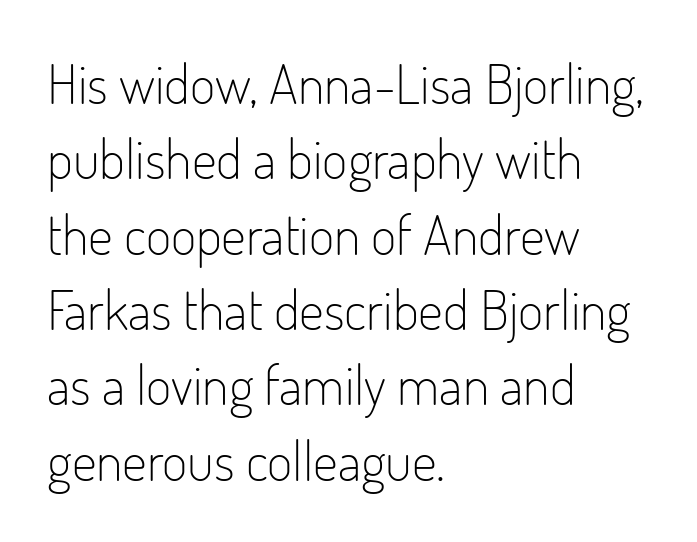
Q: Is the text bold? A: No.
Q: Is the text italic (slanted)? A: No, it is upright.
Q: Is the typeface a serif or a sans-serif typeface? A: Sans-serif.
Q: Is the text underlined? A: No.
Q: How is the paragraph aligned? A: Left-aligned.
Q: Is the spacing between letters normal or unusually wide? A: Normal.
Q: Is the spacing between lines tight, normal or loose? A: Normal.
Q: Width (condensed, normal, or wide)? A: Condensed.
Q: Stroke contrast? A: Low.
Q: x-height? A: Small.
Q: Monospaced? A: No.
